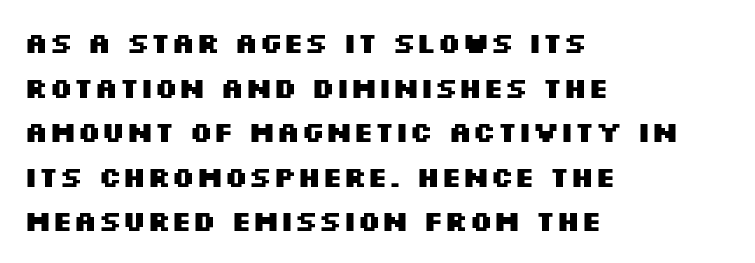
The image shows 28 px heavy, wide sans-serif type, upright; set left-aligned, normal line spacing (1.59x), normal letter spacing, not underlined; medium stroke contrast and a large x-height.
